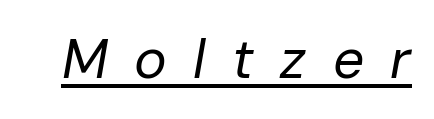
{"italic": "yes", "lean": "right", "slant_degrees": 10, "bold": "no", "weight": "regular", "width": "normal", "stroke_contrast": "low", "x_height": "medium", "monospaced": "no", "underline": "yes", "letter_spacing": "wide", "letter_spacing_em": 0.48, "glyph_px": 55}
